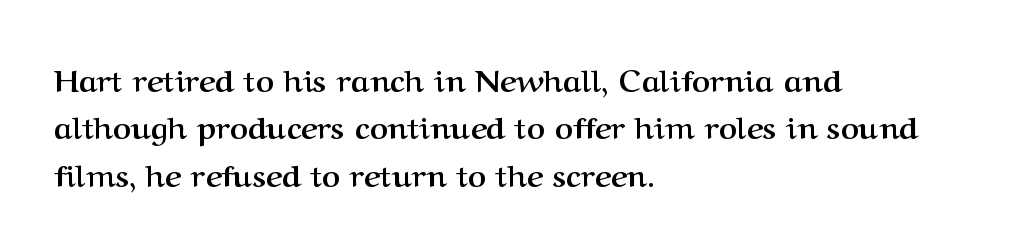
{"serif": "yes", "italic": "no", "bold": "yes", "weight": "semibold", "width": "normal", "stroke_contrast": "medium", "x_height": "medium", "monospaced": "no", "underline": "no", "align": "left", "line_spacing": "normal", "line_spacing_ratio": 1.53, "letter_spacing": "normal", "letter_spacing_em": 0.0, "glyph_px": 31}
